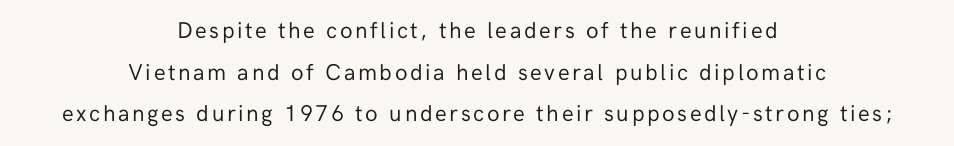
The image shows 23 px text type, upright; set centered, line spacing 1.81x, not underlined.
